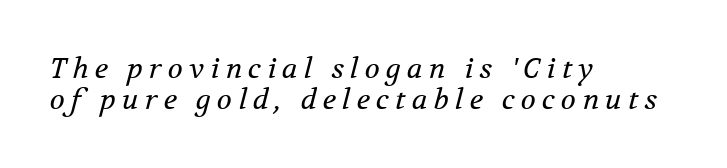
{"serif": "yes", "italic": "yes", "lean": "right", "slant_degrees": 12, "bold": "no", "weight": "regular", "width": "normal", "stroke_contrast": "medium", "x_height": "medium", "monospaced": "no", "underline": "no", "align": "left", "line_spacing": "tight", "line_spacing_ratio": 1.09, "letter_spacing": "wide", "letter_spacing_em": 0.22, "glyph_px": 28}
